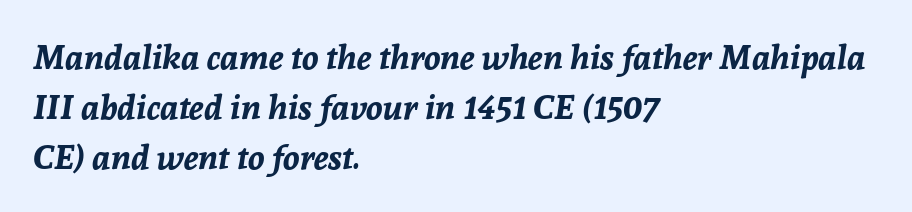
Q: Is the text bold? A: Yes.
Q: Is the text italic (slanted)? A: Yes, it leans right by about 8 degrees.
Q: Is the text underlined? A: No.
Q: How is the paragraph aligned? A: Left-aligned.
Q: Is the spacing between letters normal or unusually wide? A: Normal.
Q: Is the spacing between lines tight, normal or loose? A: Normal.
Q: Width (condensed, normal, or wide)? A: Normal.
Q: Stroke contrast? A: Low.
Q: x-height? A: Medium.
Q: Monospaced? A: No.
